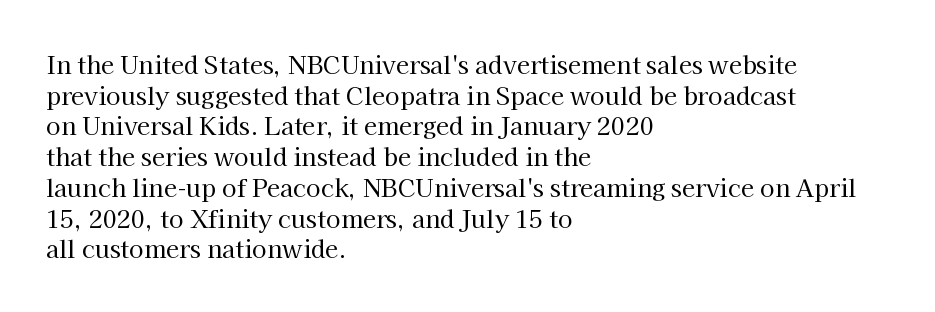
{"italic": "no", "bold": "no", "underline": "no", "align": "left", "line_spacing": "normal", "line_spacing_ratio": 1.28, "letter_spacing": "normal", "letter_spacing_em": 0.0, "glyph_px": 24}
